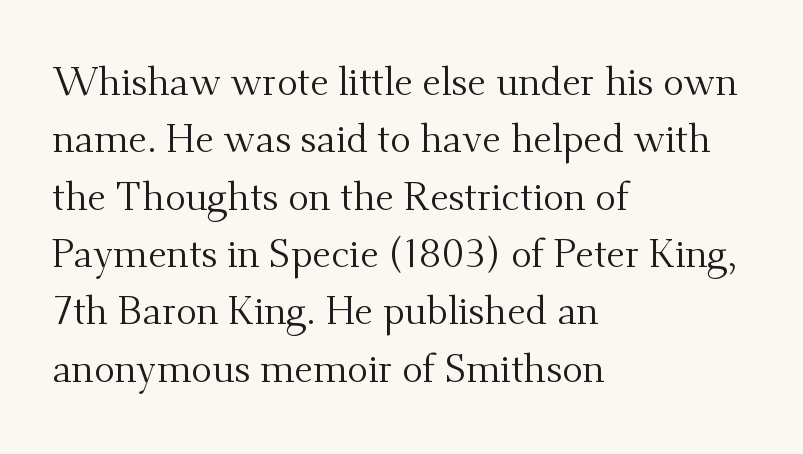
The vertical gap from one line to the next is medium. These lines are set flush left with a ragged right edge. The passage shown has conventional tracking throughout. The passage shown is typeset with a serif family. Stems here are at most as thick as an everyday book face.
